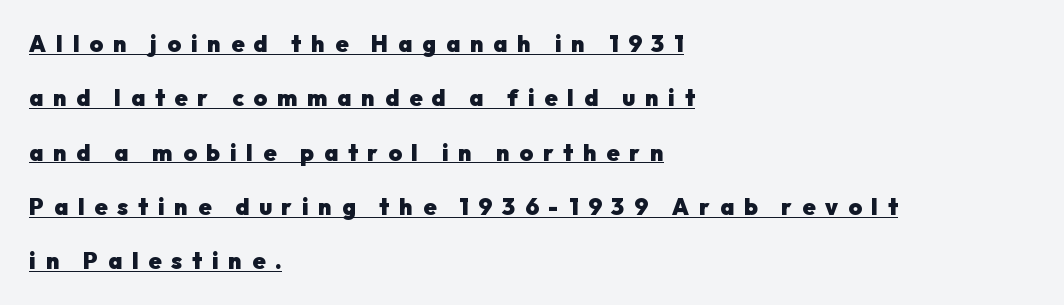
Q: Is the text bold? A: Yes.
Q: Is the text italic (slanted)? A: No, it is upright.
Q: Is the text underlined? A: Yes.
Q: How is the paragraph aligned? A: Left-aligned.
Q: Is the spacing between letters normal or unusually wide? A: Unusually wide.
Q: Is the spacing between lines tight, normal or loose? A: Loose.
